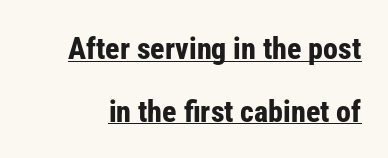
Italic? Not at all — the glyphs are vertical. Letter spacing: default. Heft: maximum for text — a bold. The face used here is proportionally spaced, like ordinary book or web type.
